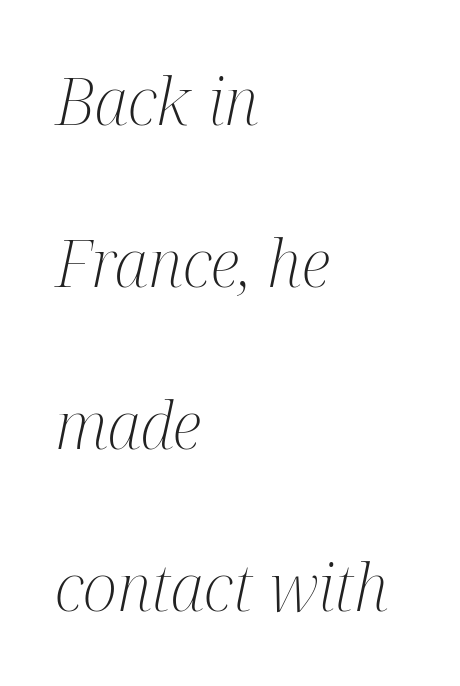
Q: Is the text bold? A: No.
Q: Is the text italic (slanted)? A: Yes, it leans right by about 12 degrees.
Q: Is the typeface a serif or a sans-serif typeface? A: Serif.
Q: Is the text underlined? A: No.
Q: How is the paragraph aligned? A: Left-aligned.
Q: Is the spacing between letters normal or unusually wide? A: Normal.
Q: Is the spacing between lines tight, normal or loose? A: Loose.
Q: Width (condensed, normal, or wide)? A: Condensed.
Q: Stroke contrast? A: Medium.
Q: x-height? A: Medium.
Q: Monospaced? A: No.
